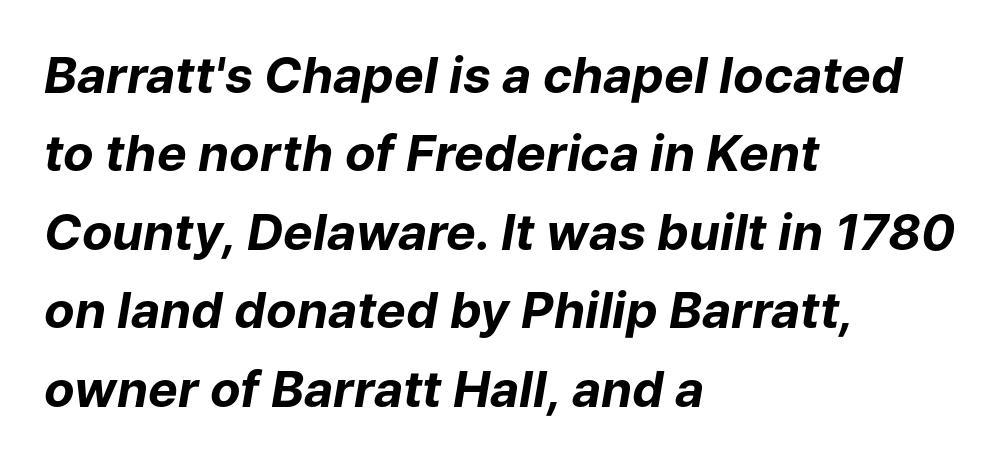
{"italic": "yes", "lean": "right", "slant_degrees": 9, "bold": "yes", "weight": "bold", "width": "normal", "stroke_contrast": "low", "x_height": "medium", "monospaced": "no", "underline": "no", "align": "left", "line_spacing": "normal", "line_spacing_ratio": 1.57, "letter_spacing": "normal", "letter_spacing_em": 0.0, "glyph_px": 50}
